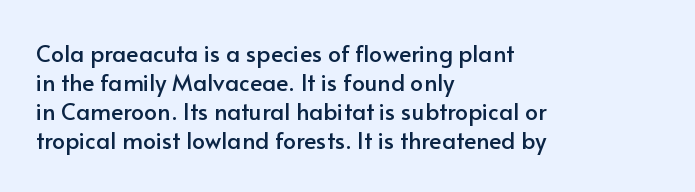
Posture: straight, roman, zero tilt. The passage shown is not underscored anywhere. The rendering anchors every line to the left-hand side. The gaps between neighbouring characters are ordinary and unremarkable.
